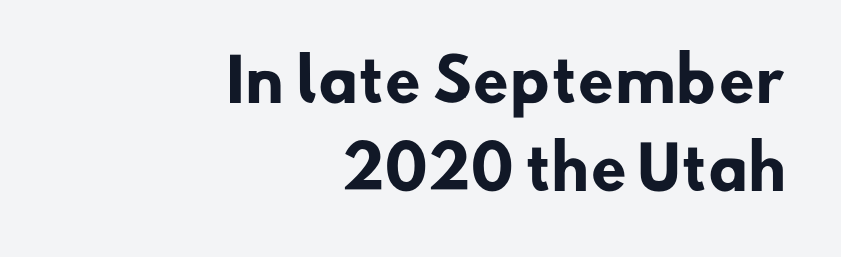
Q: Is the text bold? A: Yes.
Q: Is the typeface a serif or a sans-serif typeface? A: Sans-serif.
Q: Is the text underlined? A: No.
Q: How is the paragraph aligned? A: Right-aligned.
Q: Is the spacing between letters normal or unusually wide? A: Normal.
Q: Is the spacing between lines tight, normal or loose? A: Normal.
Q: Width (condensed, normal, or wide)? A: Normal.
Q: Stroke contrast? A: Low.
Q: x-height? A: Small.
Q: Monospaced? A: No.
